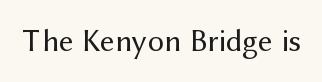
The typesetting does not lean heavy: it is not bold. Compared with typical body copy, the letter spacing here is the same. The type family on display is of the sans-serif kind. A typesetter would call this proportional, since set widths differ per character.
